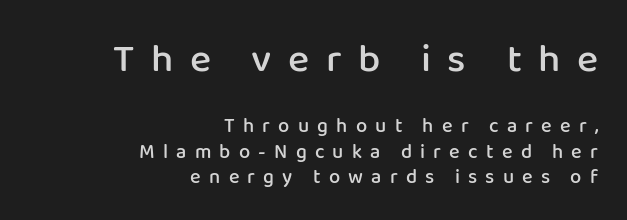
The image shows 40 px semibold sans-serif type, upright; set right-aligned, normal line spacing (1.26x), unusually wide letter spacing (+0.41 em), not underlined; the first (top) block is 2.0x larger; low stroke contrast and a medium x-height.
